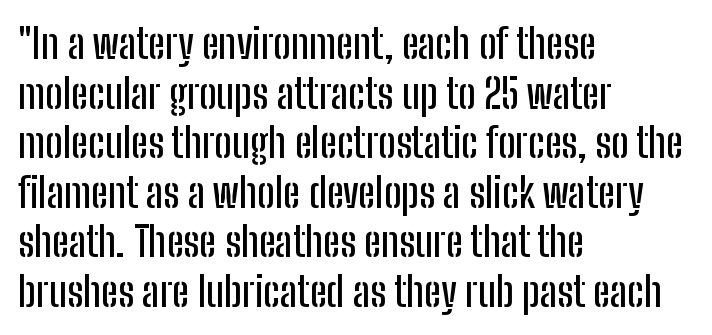
The image shows 41 px condensed sans-serif type, upright; set left-aligned, line spacing 1.21x, normal letter spacing, not underlined; low stroke contrast and a medium x-height.
